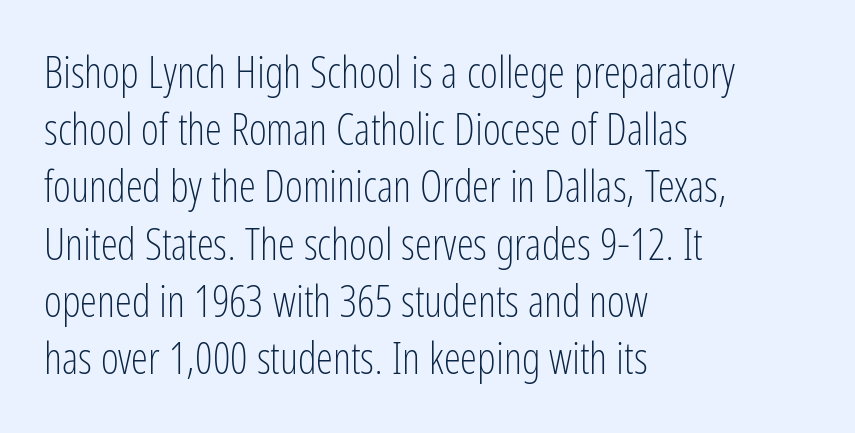
The letterforms sit at book weight or below. Clear beneath every line of the passage. Notice how the stems are strictly vertical — no italics here. Is there much room between lines? A standard amount, neither cramped nor airy. The tracking reads as untouched default to a designer's eye. The designer went with a sans here, leaving each stem footless.
